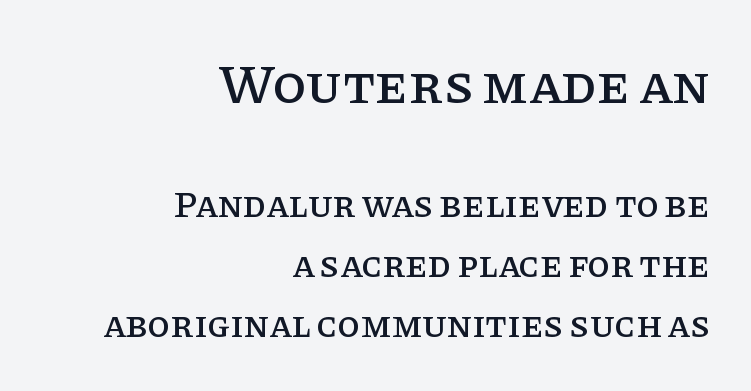
Q: Is the text italic (slanted)? A: No, it is upright.
Q: Is the typeface a serif or a sans-serif typeface? A: Serif.
Q: Is the text underlined? A: No.
Q: How is the paragraph aligned? A: Right-aligned.
Q: Is the spacing between letters normal or unusually wide? A: Normal.
Q: Is the spacing between lines tight, normal or loose? A: Normal.
Q: Which block of text is set in a larger size, the first (top) or the second (bottom)? A: The first (top) one.
Q: Width (condensed, normal, or wide)? A: Normal.
Q: Stroke contrast? A: Low.
Q: x-height? A: Large.
Q: Monospaced? A: No.
